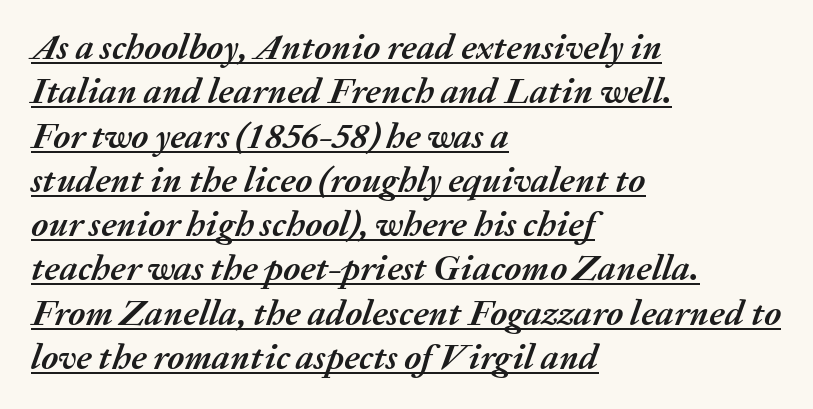
{"italic": "yes", "lean": "right", "slant_degrees": 20, "bold": "yes", "weight": "semibold", "width": "normal", "stroke_contrast": "medium", "x_height": "medium", "monospaced": "no", "underline": "yes", "align": "left", "line_spacing_ratio": 1.23, "letter_spacing": "normal", "letter_spacing_em": 0.0, "glyph_px": 36}
